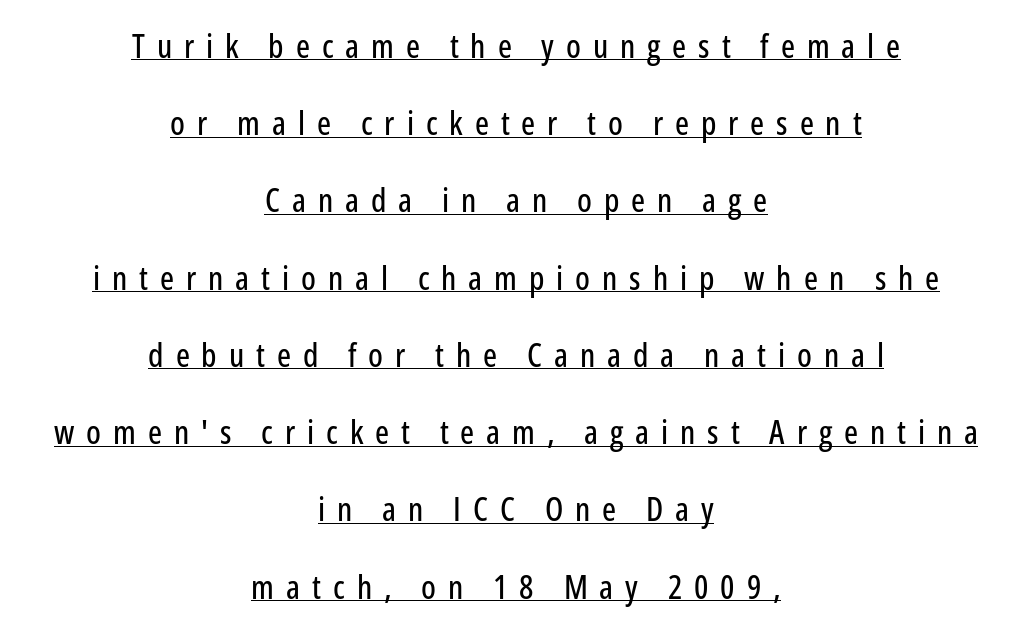
This rendering widens character spacing well past its baseline value. If you folded the block vertically in half, each line would mirror itself in length. Notice the wide empty band between every row — that's loose leading. The axis of the letterforms is exactly vertical. Somebody hit Ctrl+U on this one — the words are underlined. These lines are rendered in a variable-pitch font.
